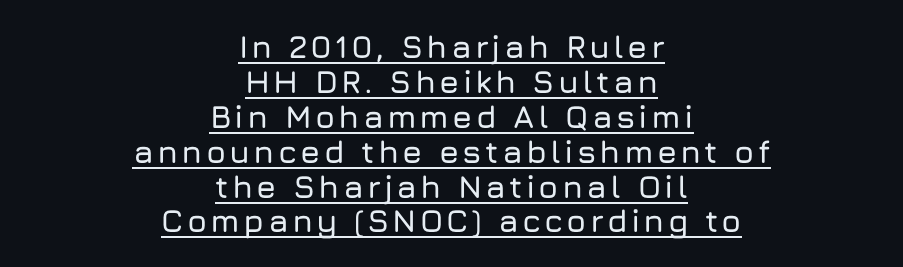
Q: Is the text italic (slanted)? A: No, it is upright.
Q: Is the typeface a serif or a sans-serif typeface? A: Sans-serif.
Q: Is the text underlined? A: Yes.
Q: How is the paragraph aligned? A: Centered.
Q: Is the spacing between lines tight, normal or loose? A: Tight.
Q: Width (condensed, normal, or wide)? A: Normal.
Q: Stroke contrast? A: Low.
Q: x-height? A: Medium.
Q: Monospaced? A: No.
